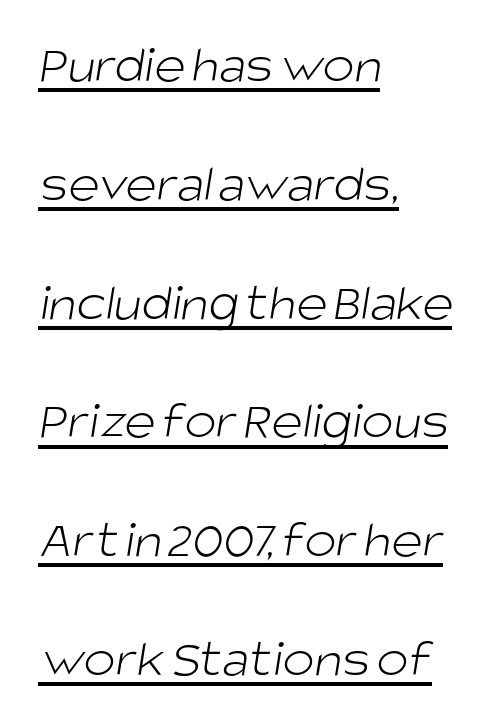
The image shows 54 px light sans-serif type; set left-aligned, loose line spacing (2.2x), normal letter spacing, underlined; low stroke contrast and a large x-height.
